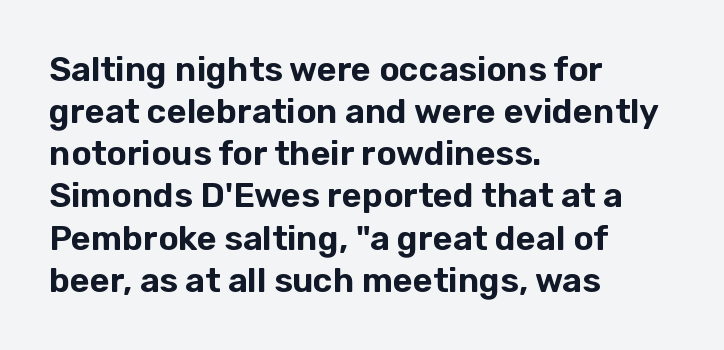
Do the characters align in a grid? No, the font is proportional. Observe the ordinary spacing: letters are neighbours, not strangers. Just letters on the line, the space beneath them empty. The text was rendered using a sans face with plain stroke endings. Posture: vertical. A student would call this left alignment; a typographer would say flush left, rag right.
